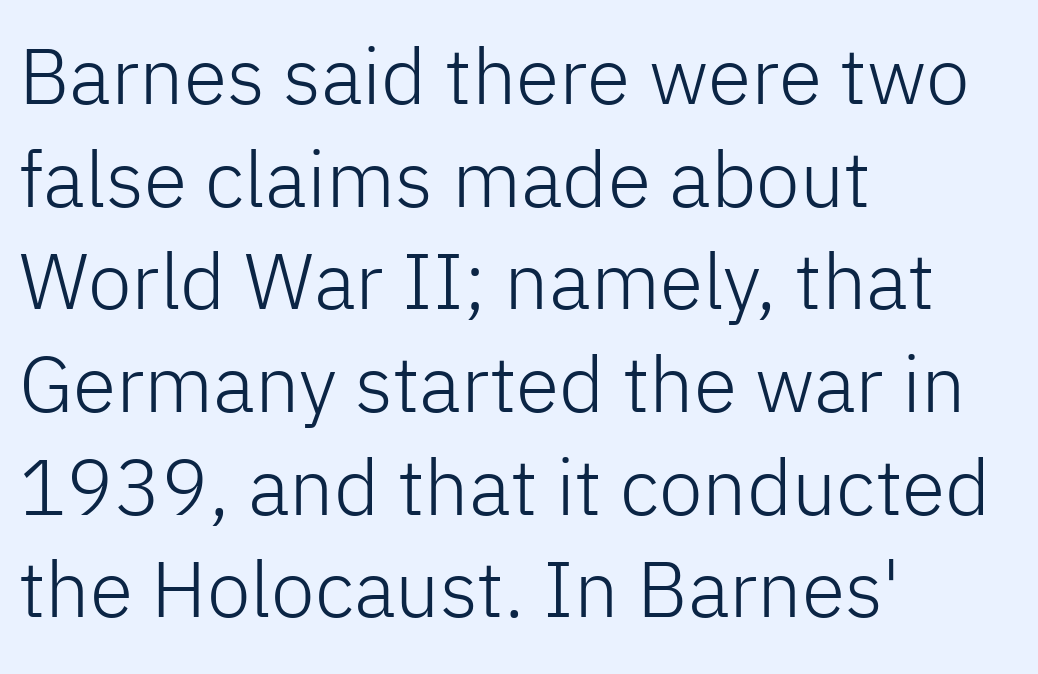
Q: Is the text bold? A: No.
Q: Is the text italic (slanted)? A: No, it is upright.
Q: Is the typeface a serif or a sans-serif typeface? A: Sans-serif.
Q: Is the text underlined? A: No.
Q: How is the paragraph aligned? A: Left-aligned.
Q: Is the spacing between letters normal or unusually wide? A: Normal.
Q: Is the spacing between lines tight, normal or loose? A: Normal.
Q: Width (condensed, normal, or wide)? A: Normal.
Q: Stroke contrast? A: Low.
Q: x-height? A: Medium.
Q: Monospaced? A: No.
